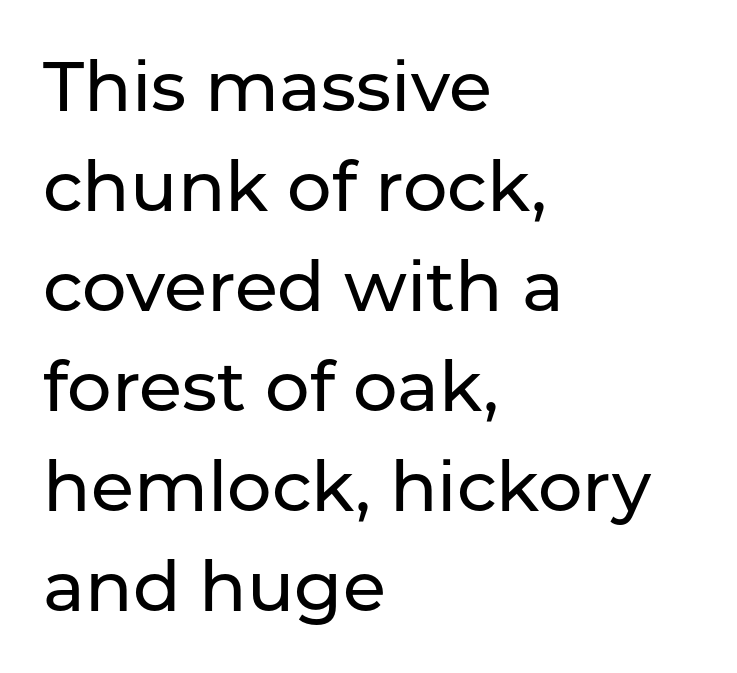
{"serif": "no", "italic": "no", "width": "normal", "stroke_contrast": "low", "x_height": "medium", "monospaced": "no", "underline": "no", "align": "left", "line_spacing": "normal", "line_spacing_ratio": 1.43, "letter_spacing": "normal", "letter_spacing_em": 0.0, "glyph_px": 70}
